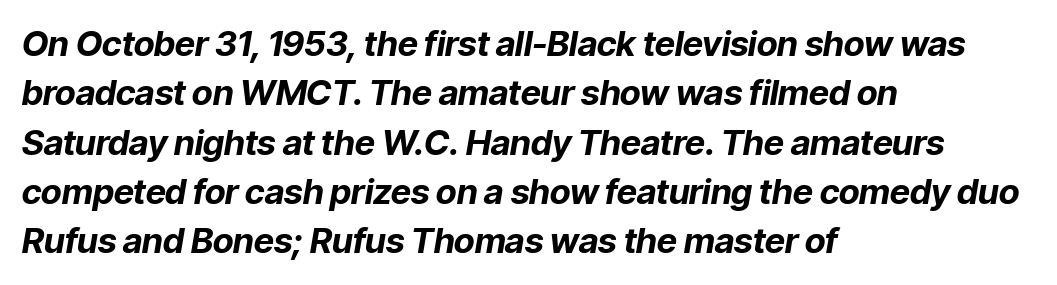
Q: Is the text bold? A: Yes.
Q: Is the text italic (slanted)? A: Yes, it leans right by about 9 degrees.
Q: Is the text underlined? A: No.
Q: How is the paragraph aligned? A: Left-aligned.
Q: Is the spacing between letters normal or unusually wide? A: Normal.
Q: Is the spacing between lines tight, normal or loose? A: Normal.
Q: Width (condensed, normal, or wide)? A: Normal.
Q: Stroke contrast? A: Low.
Q: x-height? A: Medium.
Q: Monospaced? A: No.
